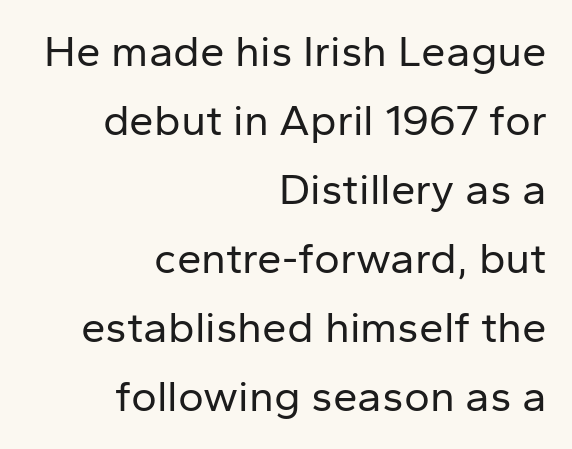
{"serif": "no", "italic": "no", "bold": "no", "weight": "regular", "width": "normal", "stroke_contrast": "low", "x_height": "medium", "monospaced": "no", "underline": "no", "align": "right", "line_spacing": "normal", "line_spacing_ratio": 1.57, "letter_spacing": "normal", "letter_spacing_em": 0.0, "glyph_px": 44}
